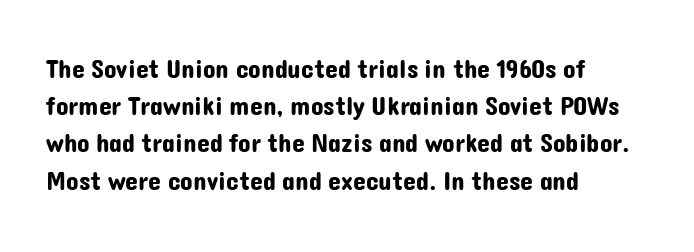
{"italic": "no", "underline": "no", "align": "left", "line_spacing": "normal", "line_spacing_ratio": 1.43, "letter_spacing": "normal", "letter_spacing_em": 0.0, "glyph_px": 26}
